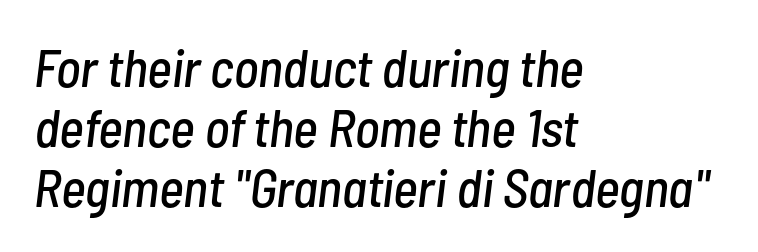
The image shows 53 px condensed type, italic (leaning right); set left-aligned, tight line spacing (1.13x), normal letter spacing, not underlined; low stroke contrast and a medium x-height.
